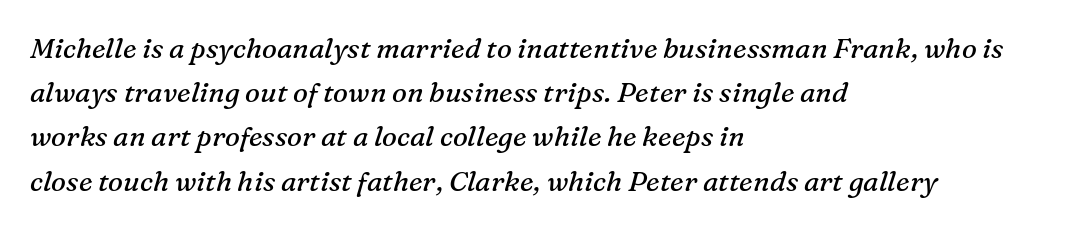
{"serif": "yes", "italic": "yes", "lean": "right", "slant_degrees": 16, "bold": "no", "weight": "regular", "width": "normal", "stroke_contrast": "medium", "x_height": "medium", "monospaced": "no", "underline": "no", "align": "left", "line_spacing": "normal", "line_spacing_ratio": 1.58, "letter_spacing": "normal", "letter_spacing_em": 0.0, "glyph_px": 28}
